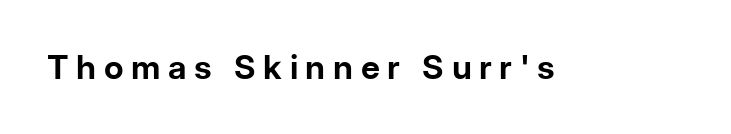
Q: Is the text bold? A: Yes.
Q: Is the text italic (slanted)? A: No, it is upright.
Q: Is the typeface a serif or a sans-serif typeface? A: Sans-serif.
Q: Is the text underlined? A: No.
Q: Is the spacing between letters normal or unusually wide? A: Unusually wide.
Q: Width (condensed, normal, or wide)? A: Normal.
Q: Stroke contrast? A: Low.
Q: x-height? A: Medium.
Q: Monospaced? A: No.
